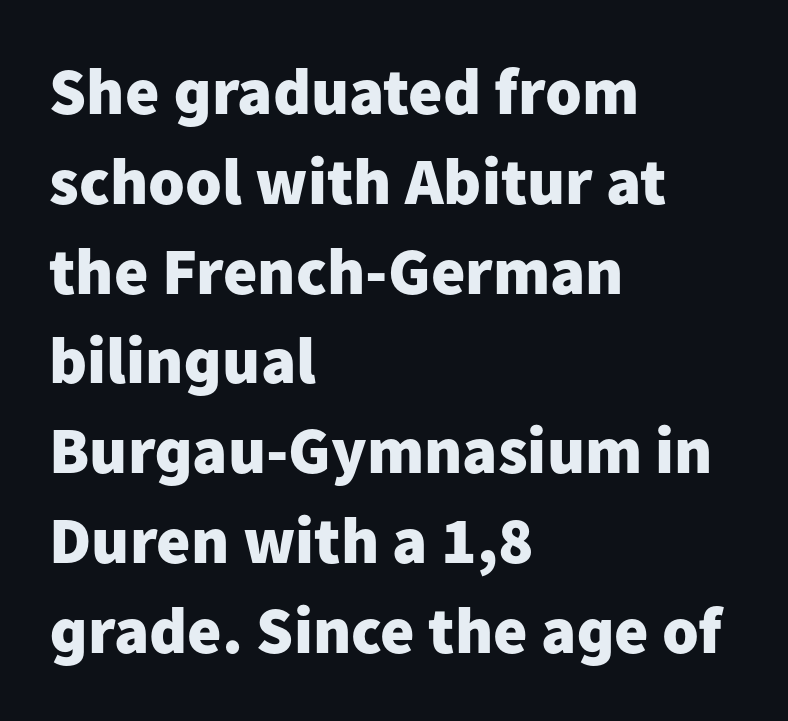
{"serif": "no", "italic": "no", "bold": "yes", "weight": "heavy", "width": "normal", "stroke_contrast": "low", "x_height": "medium", "monospaced": "no", "underline": "no", "align": "left", "line_spacing": "normal", "line_spacing_ratio": 1.36, "letter_spacing": "normal", "letter_spacing_em": 0.0, "glyph_px": 66}
